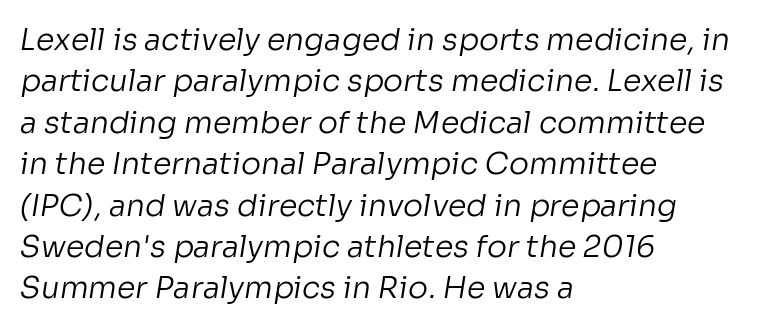
The image shows 30 px regular-weight sans-serif type; set left-aligned, normal line spacing (1.38x), normal letter spacing, not underlined; low stroke contrast and a medium x-height.
